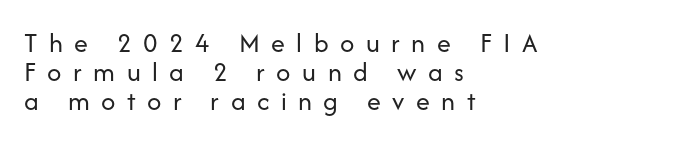
{"serif": "no", "italic": "no", "bold": "no", "weight": "regular", "width": "normal", "stroke_contrast": "low", "x_height": "medium", "monospaced": "no", "underline": "no", "align": "left", "line_spacing": "tight", "line_spacing_ratio": 1.03, "letter_spacing": "wide", "letter_spacing_em": 0.41, "glyph_px": 28}
